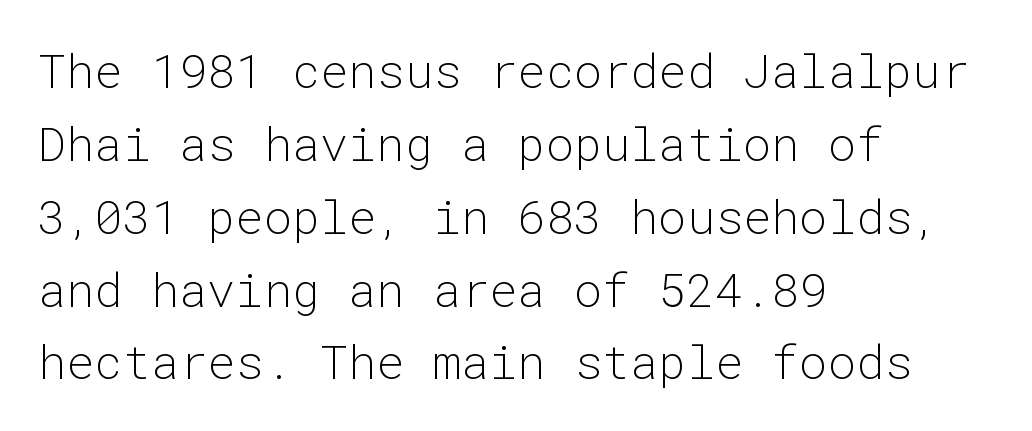
{"serif": "no", "italic": "no", "bold": "no", "weight": "light", "width": "normal", "stroke_contrast": "low", "x_height": "medium", "monospaced": "yes", "underline": "no", "align": "left", "line_spacing": "normal", "line_spacing_ratio": 1.55, "letter_spacing": "normal", "letter_spacing_em": 0.0, "glyph_px": 47}
